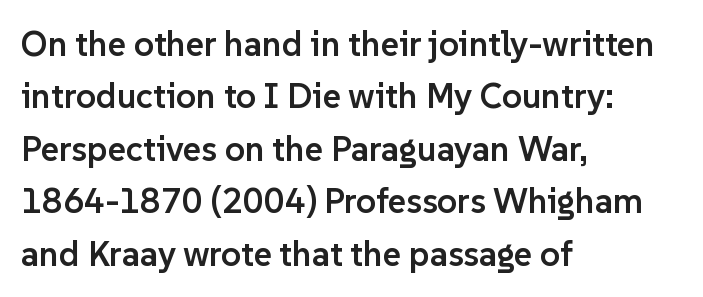
{"serif": "no", "italic": "no", "bold": "semi", "weight": "semibold", "width": "normal", "stroke_contrast": "low", "x_height": "medium", "monospaced": "no", "underline": "no", "align": "left", "line_spacing": "normal", "line_spacing_ratio": 1.5, "letter_spacing": "normal", "letter_spacing_em": 0.0, "glyph_px": 35}
